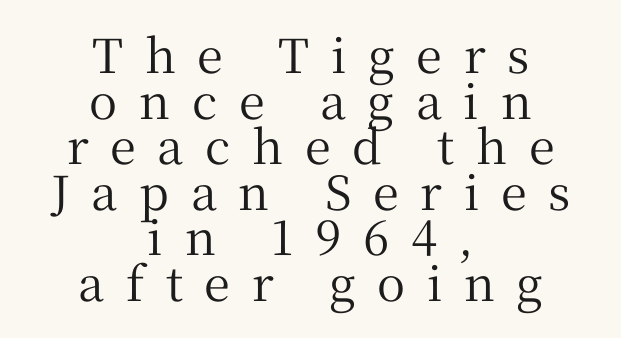
{"serif": "yes", "italic": "no", "width": "normal", "stroke_contrast": "medium", "x_height": "medium", "monospaced": "no", "underline": "no", "align": "center", "line_spacing": "tight", "line_spacing_ratio": 0.97, "letter_spacing": "wide", "letter_spacing_em": 0.46, "glyph_px": 47}
